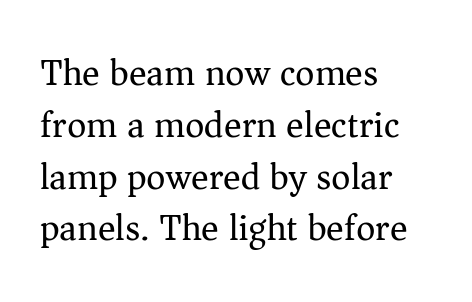
One-word summary of the alignment: left. Evenly set lines give the paragraph a standard silhouette. The characters are drawn with everyday or finer stroke widths. The axis of the letterforms is exactly vertical. Looks like regular typesetting: each glyph gets only the width it needs. Lines of text with bare space underneath.
